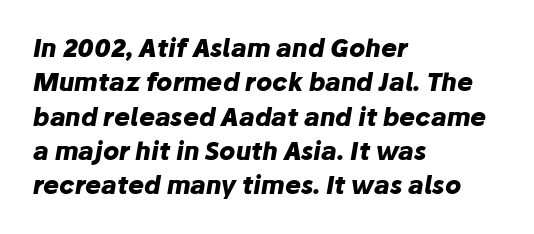
Plenty of ink on the page — the face is bold. A bare baseline throughout the passage. Glyph-to-glyph distance matches everyday printed text. The rendering uses a moderate line-height, typical for paragraphs. Compared with ordinary roman type, these characters are visibly tilted.
